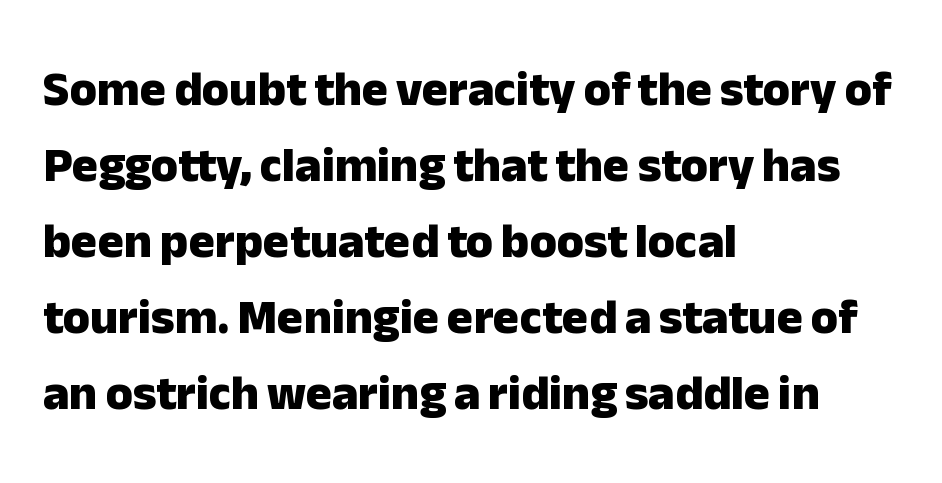
Q: Is the text bold? A: Yes.
Q: Is the text italic (slanted)? A: No, it is upright.
Q: Is the typeface a serif or a sans-serif typeface? A: Sans-serif.
Q: Is the text underlined? A: No.
Q: How is the paragraph aligned? A: Left-aligned.
Q: Is the spacing between letters normal or unusually wide? A: Normal.
Q: Is the spacing between lines tight, normal or loose? A: Normal.
Q: Width (condensed, normal, or wide)? A: Normal.
Q: Stroke contrast? A: Low.
Q: x-height? A: Medium.
Q: Monospaced? A: No.
